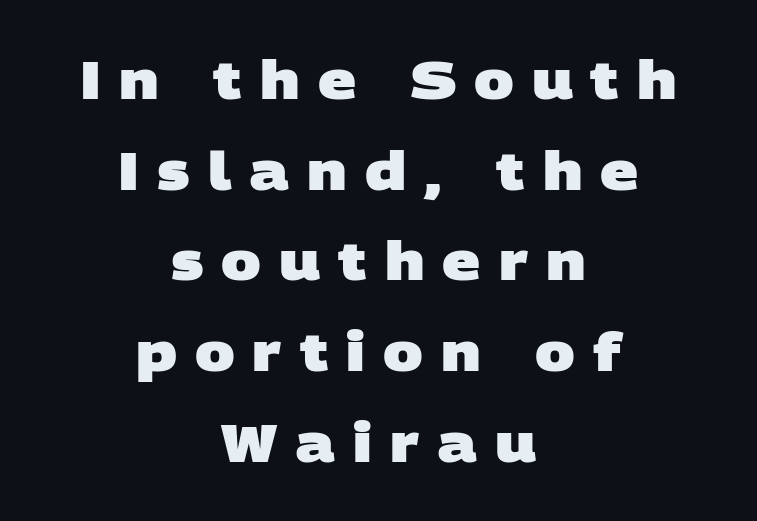
The image shows 53 px heavy, wide sans-serif type; set centered, line spacing 1.71x, unusually wide letter spacing (+0.34 em), not underlined; low stroke contrast and a large x-height.
